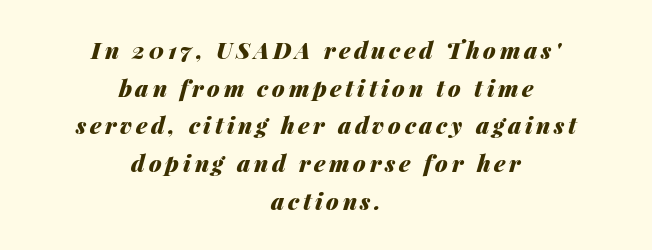
{"italic": "yes", "lean": "right", "slant_degrees": 14, "bold": "yes", "underline": "no", "align": "center", "line_spacing": "normal", "line_spacing_ratio": 1.64, "glyph_px": 23}
